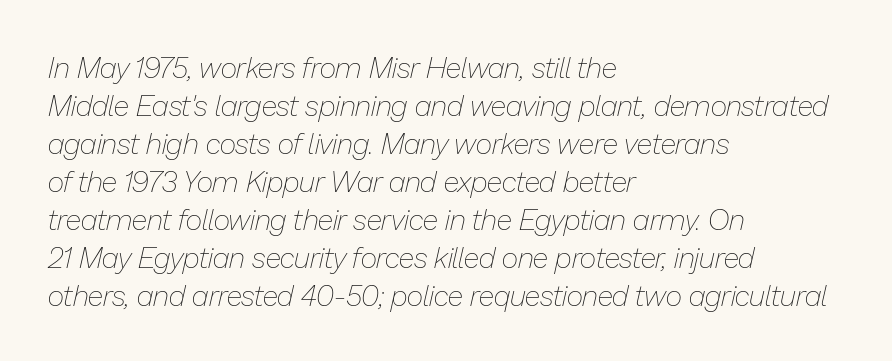
{"italic": "yes", "lean": "right", "slant_degrees": 13, "bold": "no", "weight": "thin", "width": "normal", "stroke_contrast": "low", "x_height": "medium", "monospaced": "no", "underline": "no", "align": "left", "line_spacing": "normal", "line_spacing_ratio": 1.31, "letter_spacing": "normal", "letter_spacing_em": 0.0, "glyph_px": 29}
